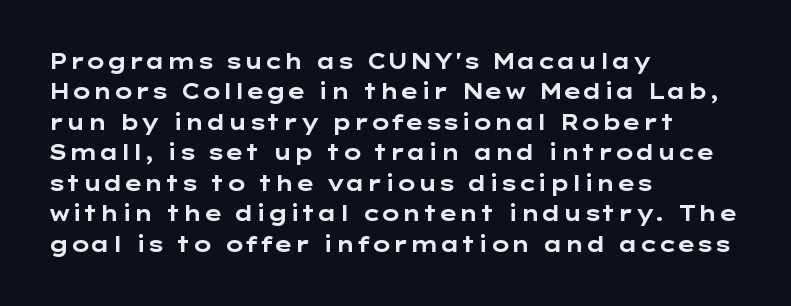
{"italic": "no", "bold": "yes", "underline": "no", "align": "left", "line_spacing": "normal", "line_spacing_ratio": 1.45, "letter_spacing": "normal", "letter_spacing_em": 0.0, "glyph_px": 21}
